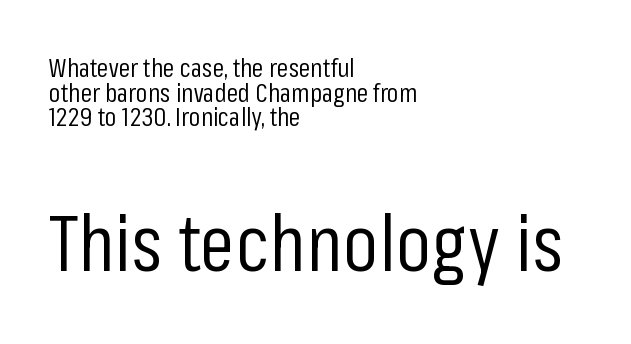
The image shows 79 px regular-weight, condensed sans-serif type, upright; set left-aligned, tight line spacing (0.95x), normal letter spacing, not underlined; the second (bottom) block is 3.04x larger; low stroke contrast and a medium x-height.
